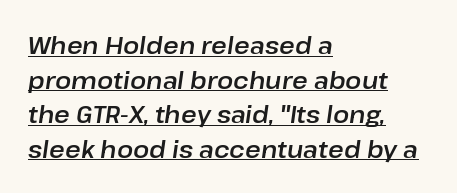
{"italic": "yes", "lean": "right", "slant_degrees": 8, "underline": "yes", "align": "left", "line_spacing": "normal", "line_spacing_ratio": 1.44, "letter_spacing": "normal", "letter_spacing_em": 0.0, "glyph_px": 24}
